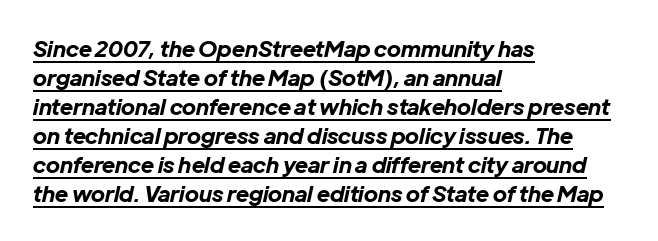
The image shows 22 px bold type, italic (leaning right); set left-aligned, normal line spacing (1.32x), normal letter spacing, underlined.
